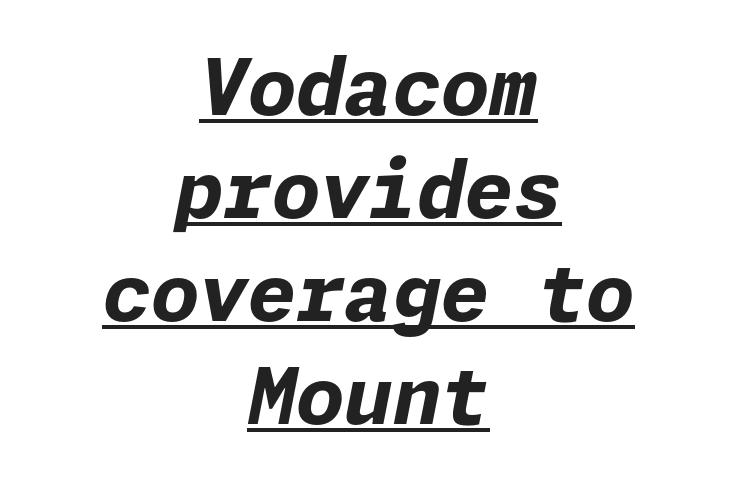
Q: Is the text bold? A: Yes.
Q: Is the text italic (slanted)? A: Yes, it leans right by about 11 degrees.
Q: Is the text underlined? A: Yes.
Q: How is the paragraph aligned? A: Centered.
Q: Is the spacing between letters normal or unusually wide? A: Normal.
Q: Is the spacing between lines tight, normal or loose? A: Normal.
Q: Width (condensed, normal, or wide)? A: Normal.
Q: Stroke contrast? A: Low.
Q: x-height? A: Medium.
